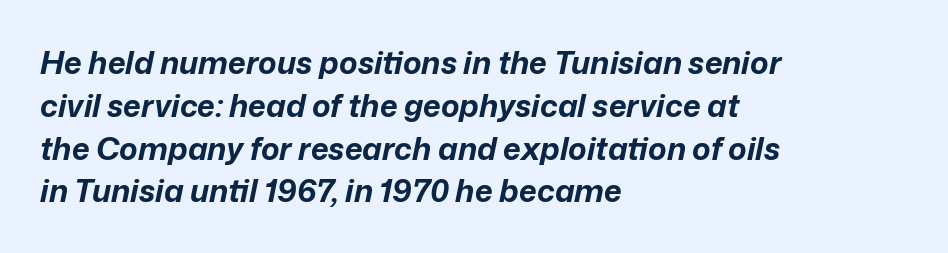
The image shows 31 px bold type, italic (leaning right); set left-aligned, normal line spacing (1.38x), normal letter spacing, not underlined; low stroke contrast and a medium x-height.
